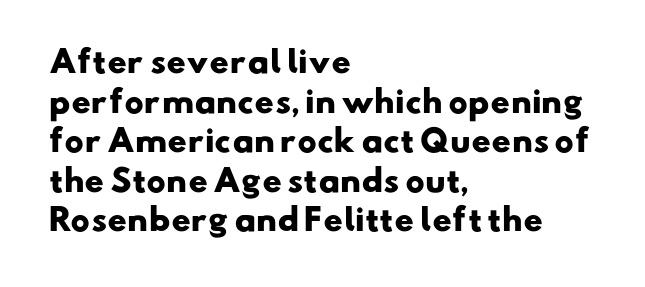
{"serif": "no", "bold": "yes", "weight": "heavy", "width": "wide", "stroke_contrast": "low", "x_height": "small", "monospaced": "no", "underline": "no", "align": "left", "line_spacing": "normal", "line_spacing_ratio": 1.32, "letter_spacing": "normal", "letter_spacing_em": 0.0, "glyph_px": 30}
